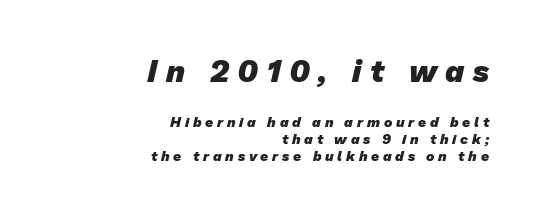
Words appear elongated and porous because spacing is wide. The typesetting leans heavy: a genuine bold. The words here are not underlined. Look at the glyph heights: the upper group is clearly the bigger setting. Typeset ragged left — the right edge is the straight one. Font category for this specimen: sans-serif.
